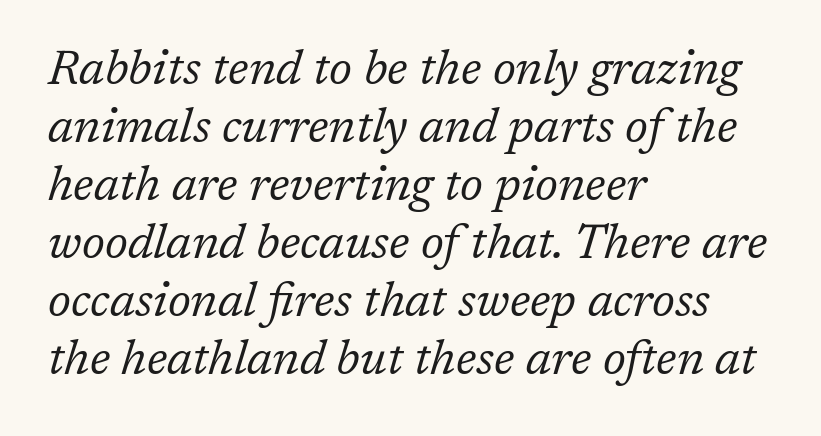
Does the type have serifs? Yes, each stem ends in a small foot. One-word summary of the alignment: left. The face used here is proportionally spaced, like ordinary book or web type. No heavy texture on the line: the type isn't bold. You can tell it's italic because the verticals aren't actually vertical. A clean baseline with only descenders dipping below it.
